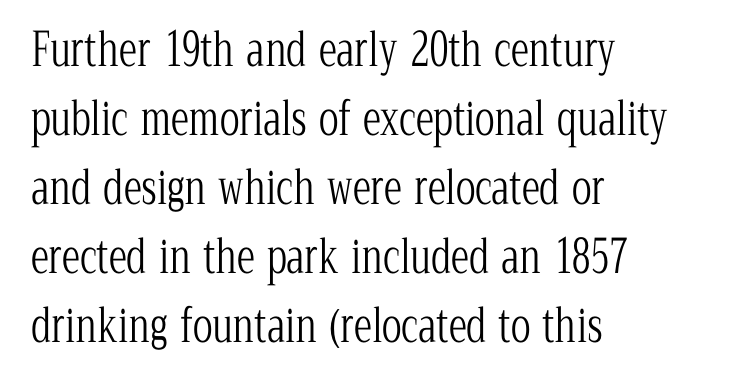
The image shows 46 px light, condensed serif type, upright; set left-aligned, normal line spacing (1.5x), normal letter spacing, not underlined; low stroke contrast and a medium x-height.
